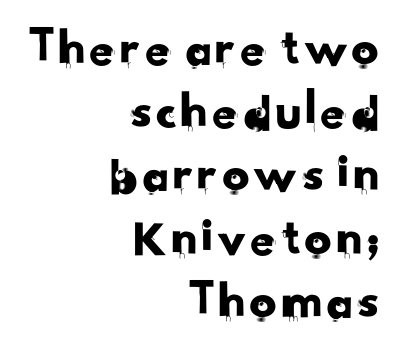
{"serif": "no", "width": "normal", "stroke_contrast": "low", "x_height": "small", "monospaced": "no", "underline": "no", "align": "right", "line_spacing_ratio": 1.17, "letter_spacing": "normal", "letter_spacing_em": 0.0, "glyph_px": 54}
